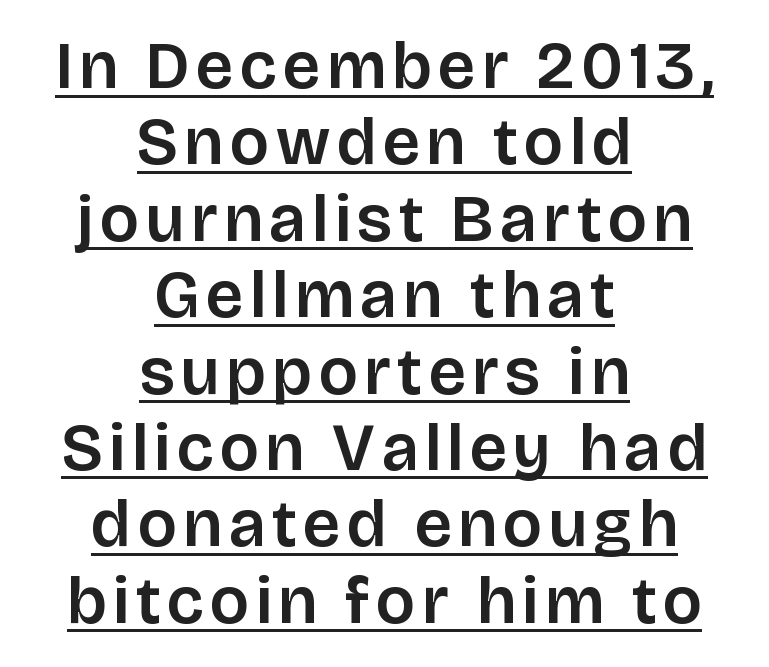
Q: Is the text italic (slanted)? A: No, it is upright.
Q: Is the typeface a serif or a sans-serif typeface? A: Sans-serif.
Q: Is the text underlined? A: Yes.
Q: How is the paragraph aligned? A: Centered.
Q: Is the spacing between lines tight, normal or loose? A: Tight.
Q: Width (condensed, normal, or wide)? A: Normal.
Q: Stroke contrast? A: Low.
Q: x-height? A: Large.
Q: Monospaced? A: No.
